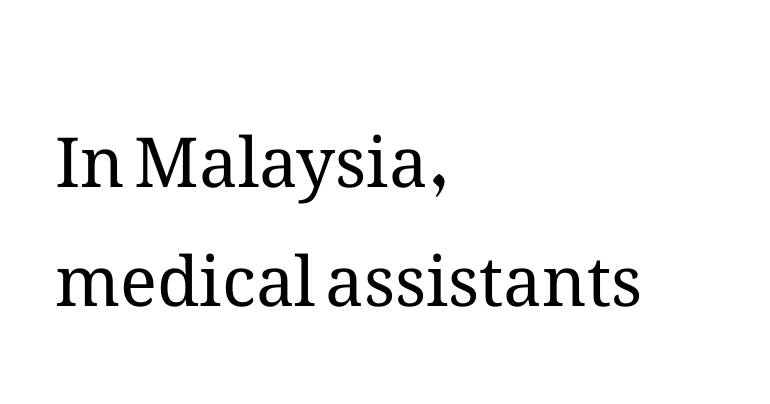
{"italic": "no", "bold": "no", "weight": "regular", "width": "normal", "stroke_contrast": "medium", "x_height": "medium", "monospaced": "no", "underline": "no", "align": "left", "line_spacing_ratio": 1.73, "letter_spacing": "normal", "letter_spacing_em": 0.0, "glyph_px": 69}
